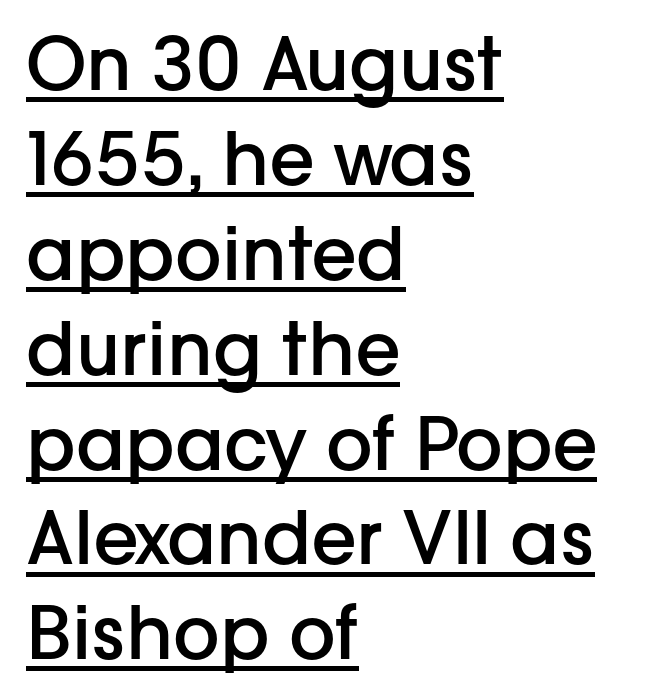
The image shows 73 px semibold sans-serif type, upright; set left-aligned, normal line spacing (1.3x), normal letter spacing, underlined; low stroke contrast and a medium x-height.
